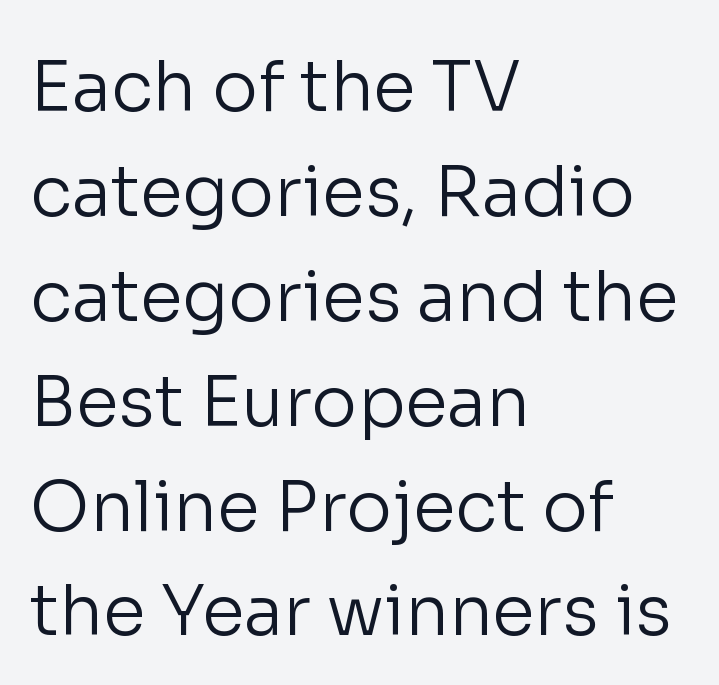
Typeset ragged right — the left edge is the straight one. A typesetter would call this proportional, since set widths differ per character. Do the letters lean? They stand straight. The words here are not underlined. These glyphs show unthickened strokes, regular width or finer.
